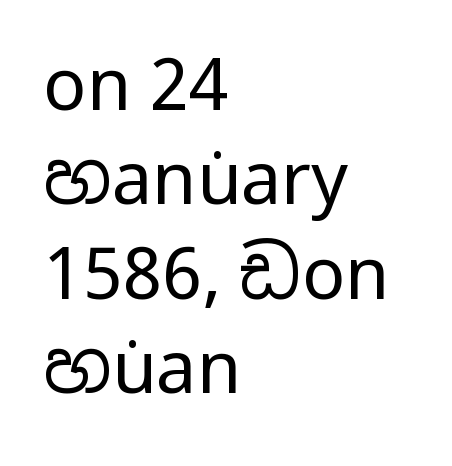
{"serif": "no", "italic": "no", "bold": "no", "weight": "regular", "width": "condensed", "stroke_contrast": "low", "x_height": "large", "monospaced": "no", "underline": "no", "align": "left", "line_spacing": "normal", "line_spacing_ratio": 1.31, "letter_spacing": "normal", "letter_spacing_em": 0.0, "glyph_px": 72}
